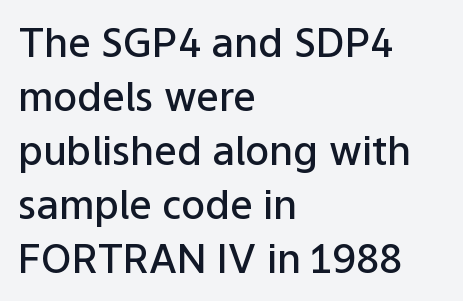
I'd call this a sans setting — the letters go barefoot. Typeset ragged right — the left edge is the straight one. This rendering leaves character spacing at its baseline value. Every letter is mildly thick-stroked: semibold rather than bold. The font's upright variant was chosen for this text.
